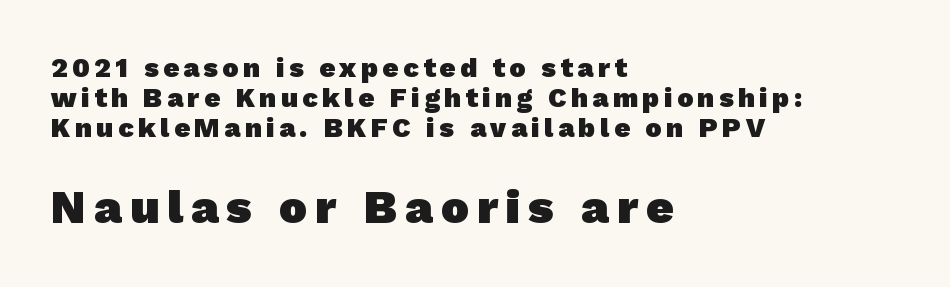
{"serif": "no", "bold": "yes", "weight": "heavy", "width": "normal", "stroke_contrast": "low", "x_height": "medium", "monospaced": "no", "underline": "no", "align": "left", "line_spacing": "tight", "line_spacing_ratio": 1.12, "larger_block": "second", "size_ratio": 1.74, "glyph_px": 47}
